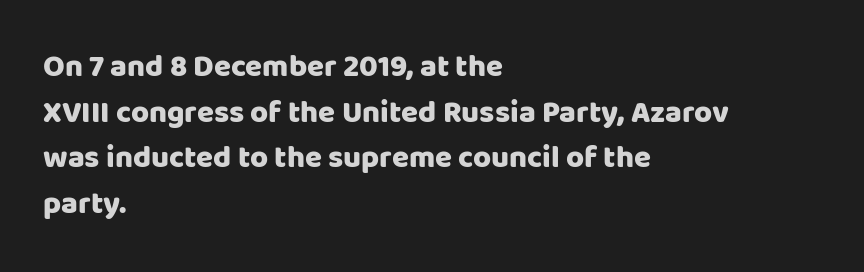
The image shows 31 px sans-serif type, upright; set left-aligned, normal line spacing (1.47x), normal letter spacing, not underlined; low stroke contrast and a large x-height.
